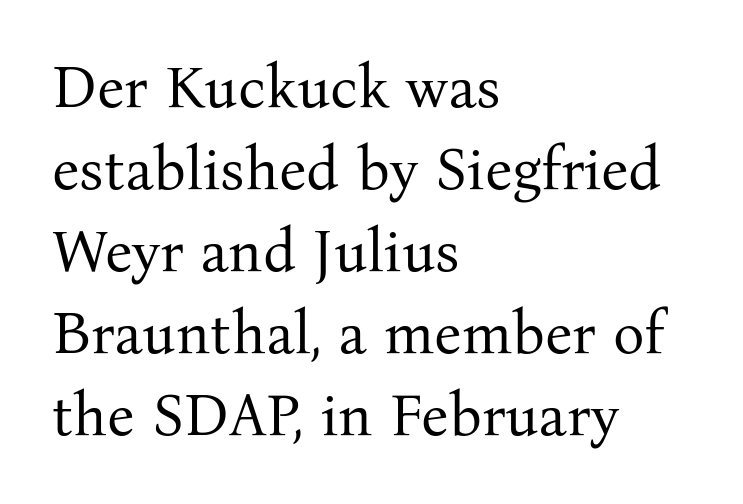
{"serif": "yes", "italic": "no", "bold": "no", "weight": "regular", "width": "normal", "stroke_contrast": "medium", "x_height": "medium", "monospaced": "no", "underline": "no", "align": "left", "line_spacing": "normal", "line_spacing_ratio": 1.39, "letter_spacing": "normal", "letter_spacing_em": 0.0, "glyph_px": 59}
